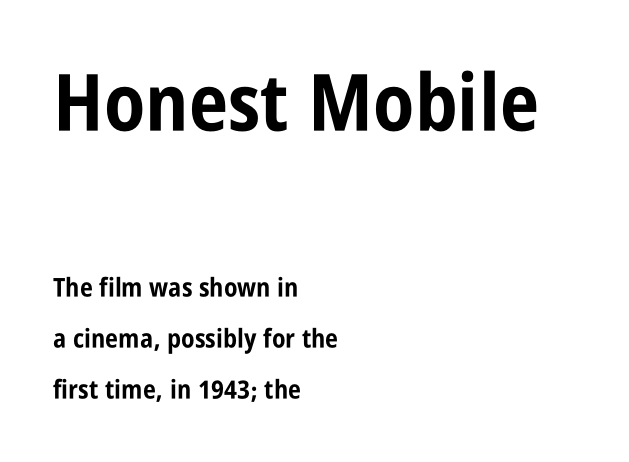
The image shows 79 px bold, condensed sans-serif type, upright; set left-aligned, loose line spacing (1.96x), normal letter spacing, not underlined; the first (top) block is 3.04x larger; low stroke contrast and a large x-height.
